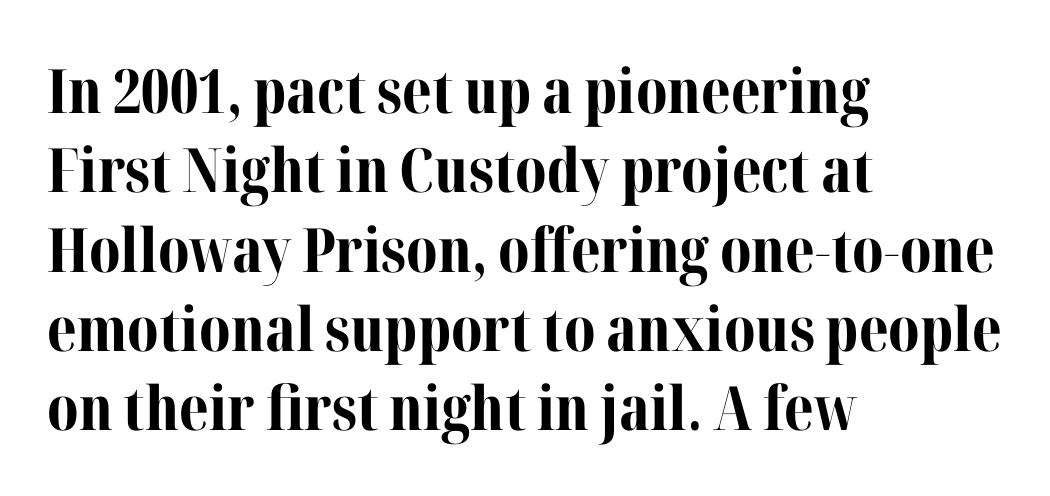
Here the designer chose a conventional face with non-uniform glyph widths. Is the letter spacing exaggerated? No — it looks like the ordinary default. The typesetter chose a ragged-right arrangement here. Characters remain perfectly vertical along every line. You'd pick this weight for a headline — it's a proper bold.
